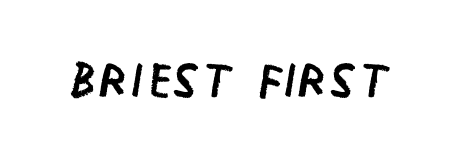
The image shows 69 px regular-weight, condensed sans-serif type; set normal letter spacing, not underlined; low stroke contrast and a large x-height.
